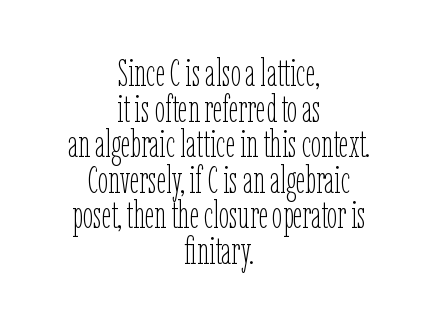
The image shows 37 px thin, condensed type, upright; set centered, tight line spacing (0.96x), normal letter spacing, not underlined; low stroke contrast and a medium x-height.
